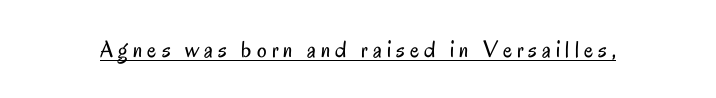
Q: Is the text bold? A: No.
Q: Is the text italic (slanted)? A: No, it is upright.
Q: Is the text underlined? A: Yes.
Q: Is the spacing between letters normal or unusually wide? A: Unusually wide.
